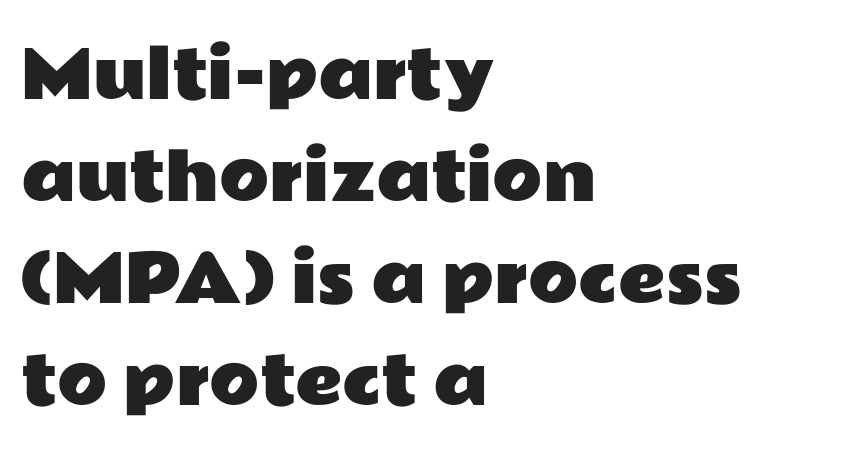
The image shows 65 px wide sans-serif type, upright; set left-aligned, normal line spacing (1.57x), normal letter spacing, not underlined; low stroke contrast and a medium x-height.
